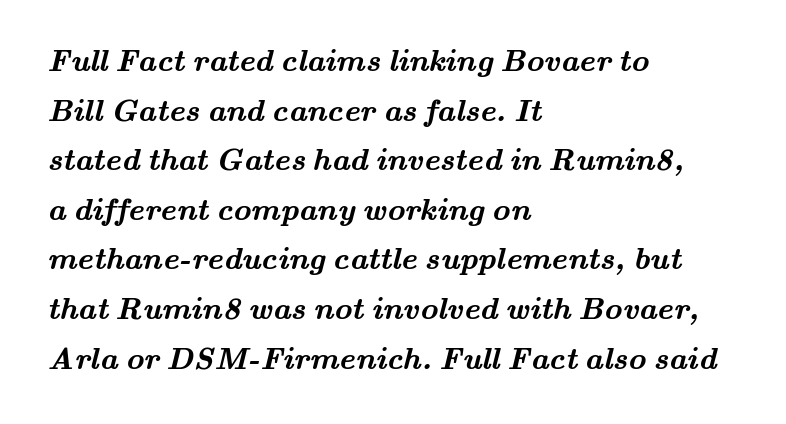
The face used here is rendered with its standard letterfit. Reading down the block, your eye returns to a fixed left position each line. Every letter is thick-stroked: bold, no question. The letters advance in unequal steps, a hallmark of proportional type. The lines sit at an ordinary, default distance from one another.
